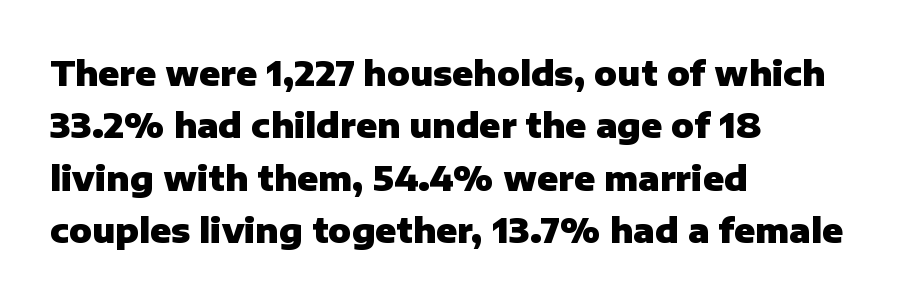
{"serif": "no", "italic": "no", "bold": "yes", "weight": "heavy", "width": "normal", "stroke_contrast": "low", "x_height": "medium", "monospaced": "no", "underline": "no", "align": "left", "line_spacing": "normal", "line_spacing_ratio": 1.54, "letter_spacing": "normal", "letter_spacing_em": 0.0, "glyph_px": 34}
